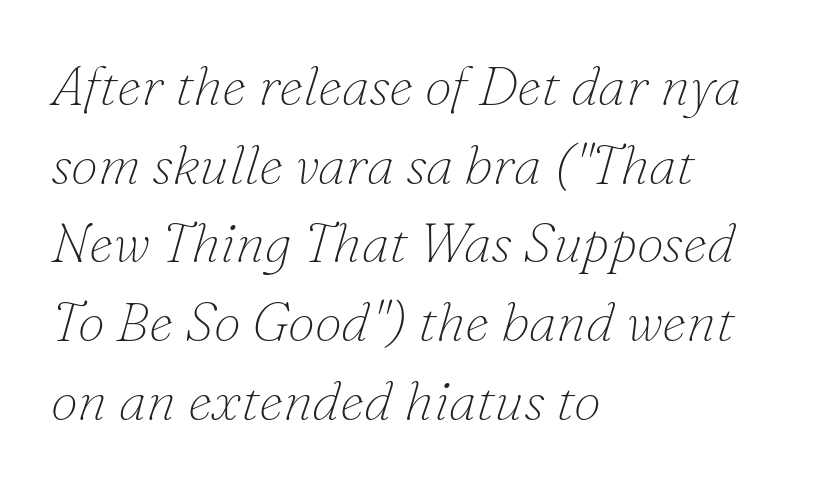
The image shows 55 px thin serif type, italic (leaning right); set left-aligned, normal line spacing (1.43x), normal letter spacing, not underlined; low stroke contrast and a small x-height.
